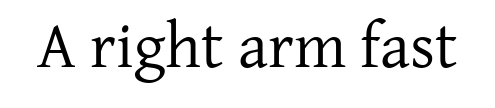
Q: Is the text bold? A: No.
Q: Is the text italic (slanted)? A: No, it is upright.
Q: Is the typeface a serif or a sans-serif typeface? A: Serif.
Q: Is the text underlined? A: No.
Q: Is the spacing between letters normal or unusually wide? A: Normal.
Q: Width (condensed, normal, or wide)? A: Normal.
Q: Stroke contrast? A: Low.
Q: x-height? A: Medium.
Q: Monospaced? A: No.
